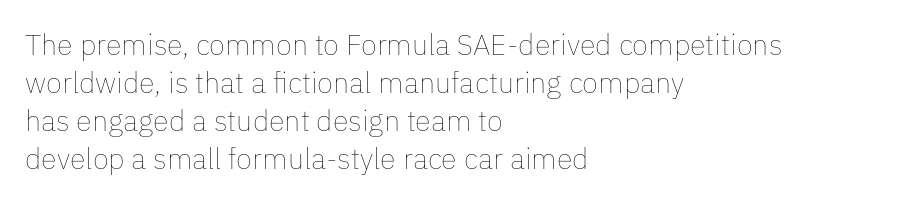
The image shows 29 px thin type, upright; set left-aligned, normal line spacing (1.31x), normal letter spacing, not underlined; low stroke contrast and a medium x-height.
